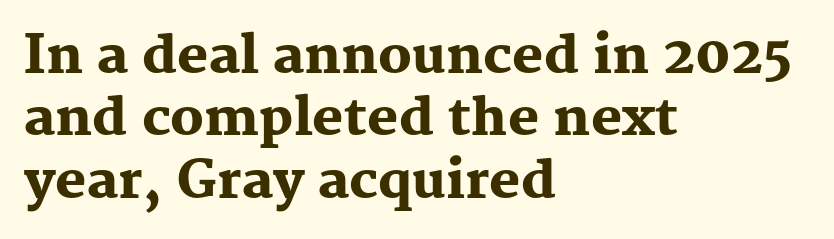
The image shows 52 px heavy serif type, upright; set left-aligned, line spacing 1.2x, normal letter spacing, not underlined; medium stroke contrast and a medium x-height.
